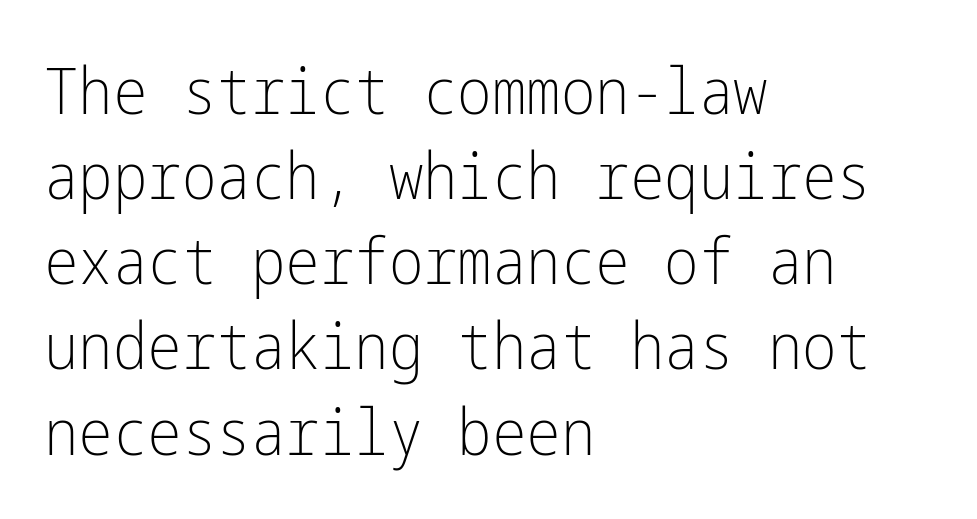
Q: Is the text bold? A: No.
Q: Is the text italic (slanted)? A: No, it is upright.
Q: Is the typeface a serif or a sans-serif typeface? A: Sans-serif.
Q: Is the text underlined? A: No.
Q: How is the paragraph aligned? A: Left-aligned.
Q: Is the spacing between letters normal or unusually wide? A: Normal.
Q: Is the spacing between lines tight, normal or loose? A: Normal.
Q: Width (condensed, normal, or wide)? A: Condensed.
Q: Stroke contrast? A: Low.
Q: x-height? A: Medium.
